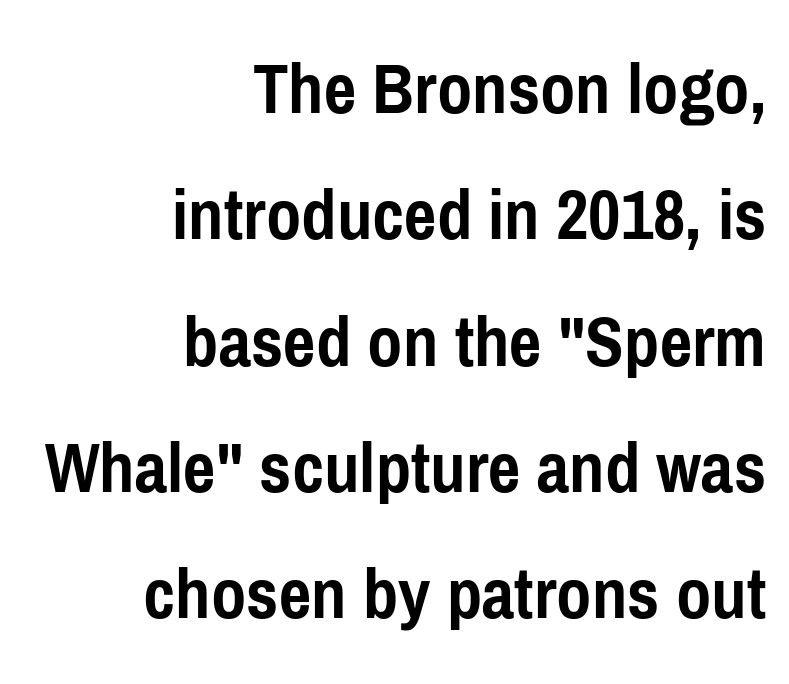
{"serif": "no", "italic": "no", "bold": "yes", "weight": "semibold", "width": "condensed", "stroke_contrast": "low", "x_height": "medium", "monospaced": "no", "underline": "no", "align": "right", "line_spacing": "normal", "line_spacing_ratio": 1.64, "letter_spacing": "normal", "letter_spacing_em": 0.0, "glyph_px": 77}
